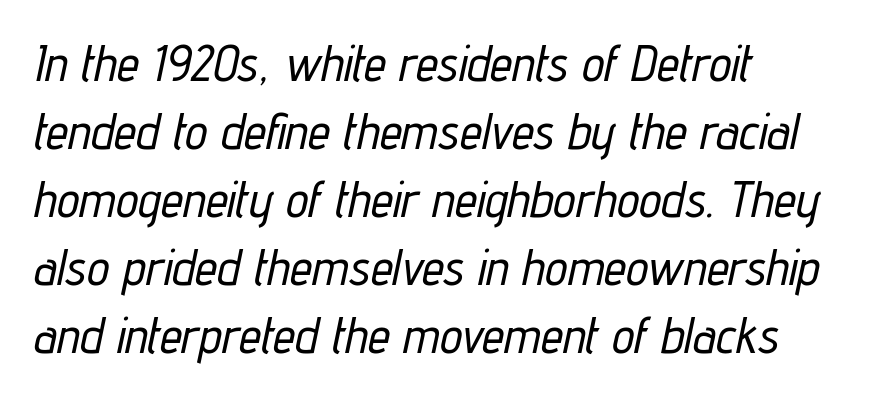
{"italic": "yes", "lean": "right", "slant_degrees": 12, "width": "condensed", "stroke_contrast": "low", "x_height": "medium", "monospaced": "no", "underline": "no", "align": "left", "line_spacing": "normal", "line_spacing_ratio": 1.36, "letter_spacing": "normal", "letter_spacing_em": 0.0, "glyph_px": 50}
